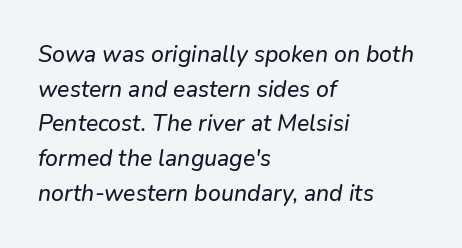
Q: Is the text underlined? A: No.
Q: How is the paragraph aligned? A: Left-aligned.
Q: Is the spacing between letters normal or unusually wide? A: Normal.
Q: Is the spacing between lines tight, normal or loose? A: Normal.
